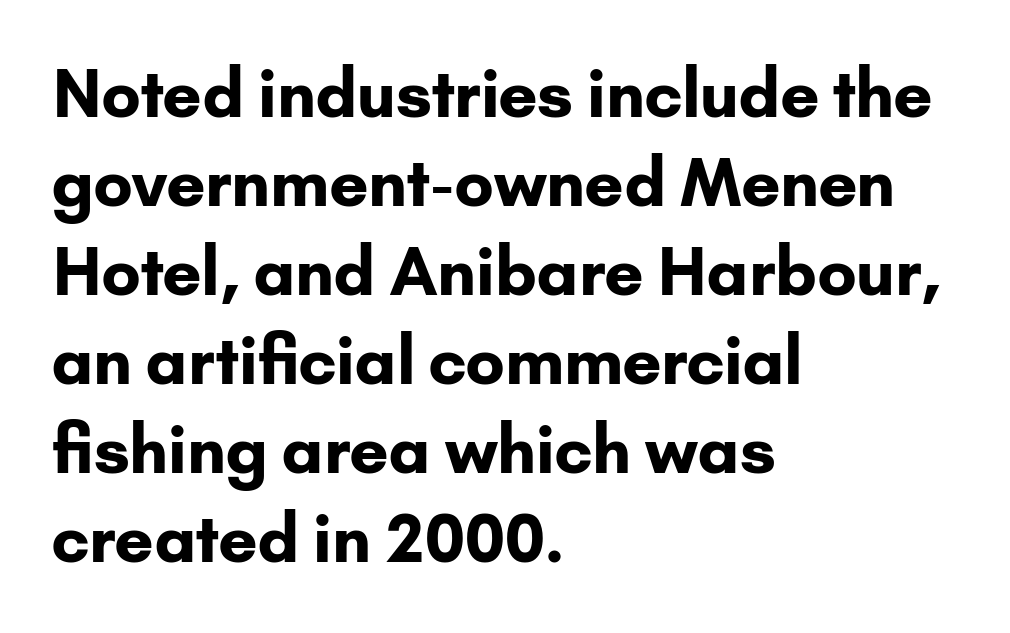
{"serif": "no", "italic": "no", "bold": "yes", "weight": "bold", "width": "normal", "stroke_contrast": "low", "x_height": "small", "monospaced": "no", "underline": "no", "align": "left", "line_spacing": "normal", "line_spacing_ratio": 1.37, "letter_spacing": "normal", "letter_spacing_em": 0.0, "glyph_px": 65}
